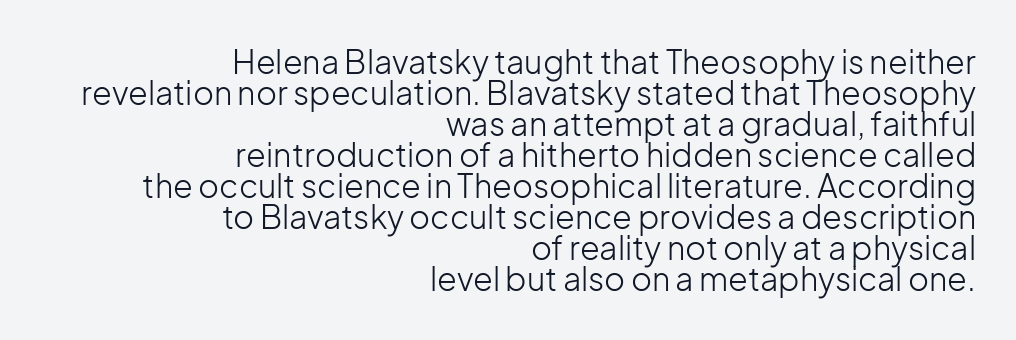
The image shows 32 px light sans-serif type, upright; set right-aligned, tight line spacing (0.97x), normal letter spacing, not underlined; low stroke contrast and a medium x-height.
